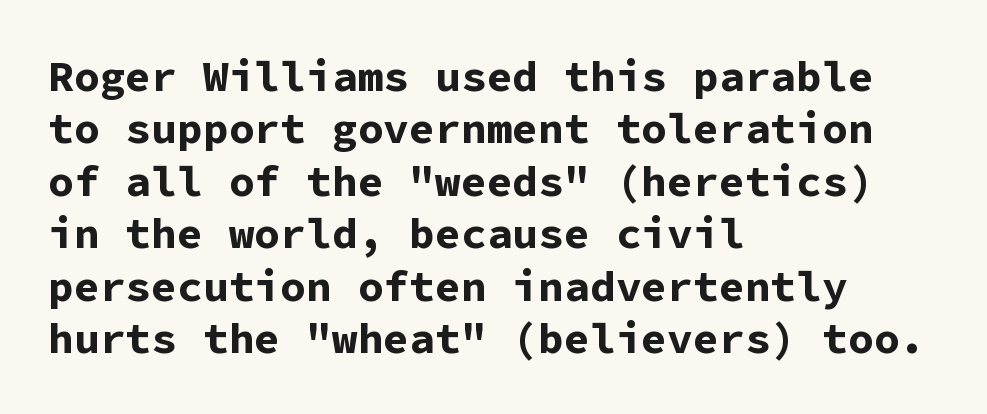
Q: Is the text bold? A: Yes.
Q: Is the text italic (slanted)? A: No, it is upright.
Q: Is the typeface a serif or a sans-serif typeface? A: Sans-serif.
Q: Is the text underlined? A: No.
Q: How is the paragraph aligned? A: Left-aligned.
Q: Is the spacing between letters normal or unusually wide? A: Normal.
Q: Width (condensed, normal, or wide)? A: Normal.
Q: Stroke contrast? A: Low.
Q: x-height? A: Medium.
Q: Monospaced? A: Yes.
